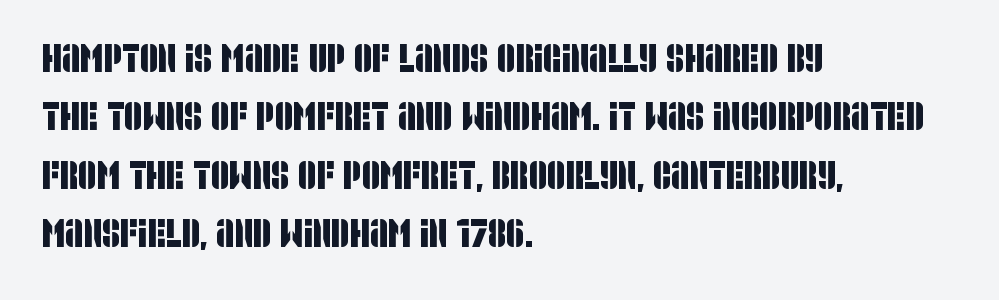
{"serif": "no", "width": "condensed", "stroke_contrast": "low", "x_height": "large", "monospaced": "no", "underline": "no", "align": "left", "line_spacing": "normal", "line_spacing_ratio": 1.46, "letter_spacing": "normal", "letter_spacing_em": 0.0, "glyph_px": 40}
